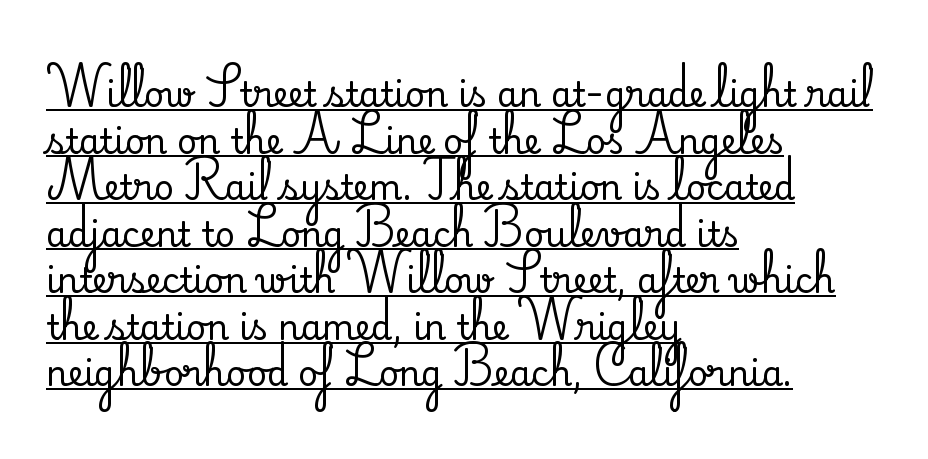
{"serif": "yes", "italic": "no", "width": "normal", "stroke_contrast": "medium", "x_height": "small", "monospaced": "no", "underline": "yes", "align": "left", "line_spacing": "normal", "line_spacing_ratio": 1.37, "letter_spacing": "normal", "letter_spacing_em": 0.0, "glyph_px": 34}
